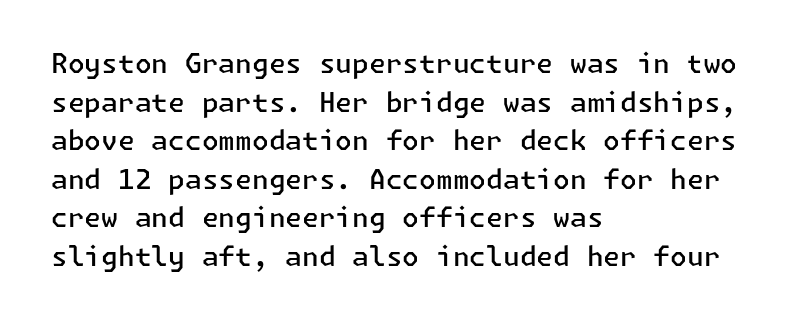
{"italic": "no", "bold": "semi", "underline": "no", "align": "left", "line_spacing": "normal", "line_spacing_ratio": 1.43, "letter_spacing": "normal", "letter_spacing_em": 0.0, "glyph_px": 27}
